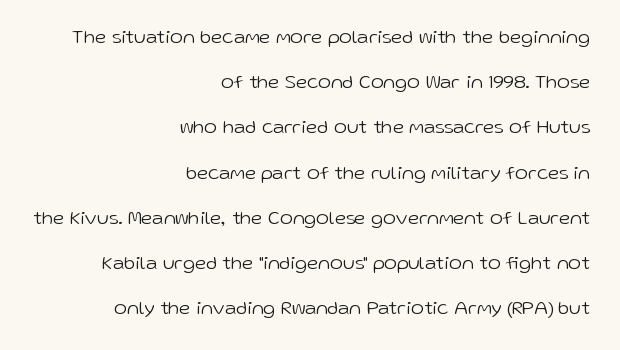
Students, observe: this is what heavily led, spacious text looks like. Each stroke keeps to a modest, everyday thickness or less. Characters remain perfectly vertical along every line. Words float on clear page, feet unadorned.
